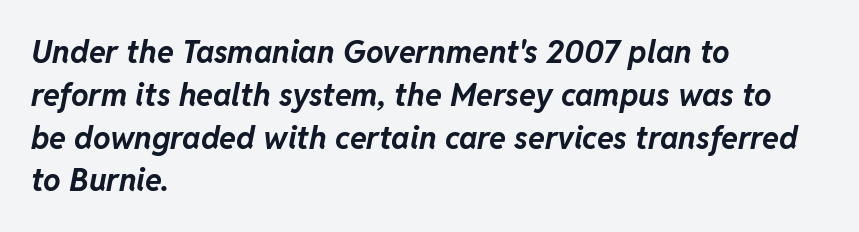
The image shows 31 px bold type, italic (leaning right); set left-aligned, normal line spacing (1.38x), normal letter spacing, not underlined; low stroke contrast and a medium x-height.
